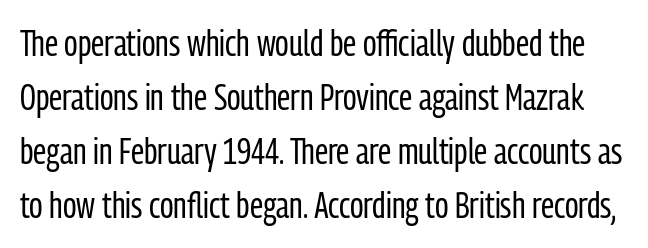
The horizontal fit of the characters is conventional and even. Each letter's strokes conclude bluntly, with no projecting serifs. Is this a fixed-width face? No — the glyphs have proportional, varying widths. Bold? No — there's no thickening of the strokes. Tall strokes in this sample are plumb rather than angled. A bare baseline throughout the passage.
